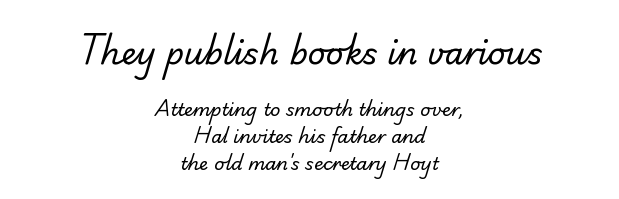
Q: Is the text bold? A: No.
Q: Is the typeface a serif or a sans-serif typeface? A: Sans-serif.
Q: Is the text underlined? A: No.
Q: How is the paragraph aligned? A: Centered.
Q: Is the spacing between letters normal or unusually wide? A: Normal.
Q: Is the spacing between lines tight, normal or loose? A: Normal.
Q: Which block of text is set in a larger size, the first (top) or the second (bottom)? A: The first (top) one.
Q: Width (condensed, normal, or wide)? A: Normal.
Q: Stroke contrast? A: Low.
Q: x-height? A: Small.
Q: Monospaced? A: No.
